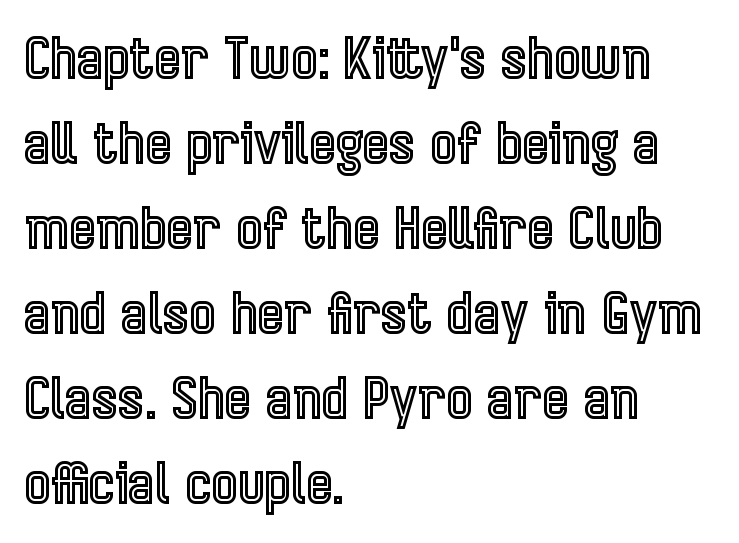
Q: Is the text italic (slanted)? A: No, it is upright.
Q: Is the text underlined? A: No.
Q: How is the paragraph aligned? A: Left-aligned.
Q: Is the spacing between letters normal or unusually wide? A: Normal.
Q: Is the spacing between lines tight, normal or loose? A: Normal.
Q: Width (condensed, normal, or wide)? A: Condensed.
Q: x-height? A: Medium.
Q: Monospaced? A: No.
